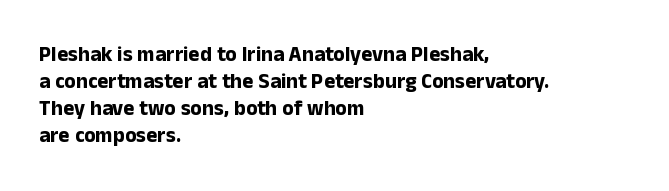
The space directly below the letters is spotless. In terms of leading, this rendering sits right in the middle. Notice how the stems are strictly vertical — no italics here. Honestly, the letter spacing is just normal — you wouldn't notice it. Typesetter's note: full bold, strokes at maximum text heaviness.
